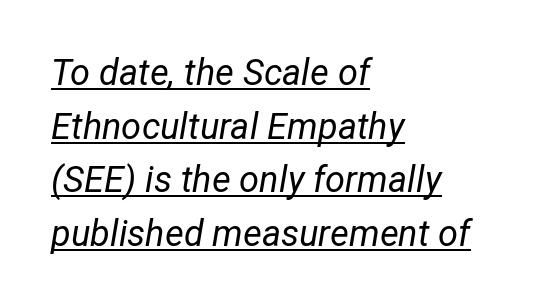
The image shows 36 px regular-weight type, italic (leaning right); set left-aligned, normal line spacing (1.49x), normal letter spacing, underlined; low stroke contrast and a medium x-height.
